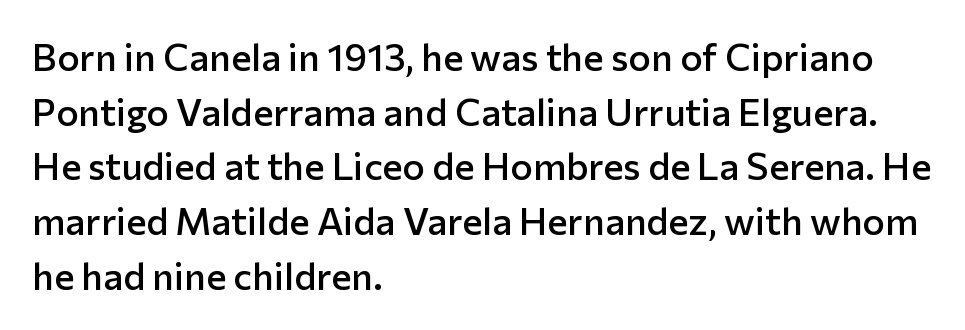
Q: Is the text bold? A: Semi-bold.
Q: Is the text italic (slanted)? A: No, it is upright.
Q: Is the typeface a serif or a sans-serif typeface? A: Sans-serif.
Q: Is the text underlined? A: No.
Q: How is the paragraph aligned? A: Left-aligned.
Q: Is the spacing between letters normal or unusually wide? A: Normal.
Q: Is the spacing between lines tight, normal or loose? A: Normal.
Q: Width (condensed, normal, or wide)? A: Normal.
Q: Stroke contrast? A: Low.
Q: x-height? A: Medium.
Q: Monospaced? A: No.
